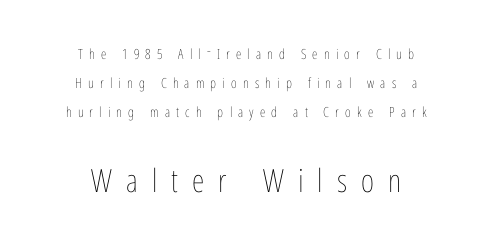
Q: Is the text bold? A: No.
Q: Is the text italic (slanted)? A: No, it is upright.
Q: Is the text underlined? A: No.
Q: How is the paragraph aligned? A: Centered.
Q: Is the spacing between letters normal or unusually wide? A: Unusually wide.
Q: Is the spacing between lines tight, normal or loose? A: Loose.
Q: Which block of text is set in a larger size, the first (top) or the second (bottom)? A: The second (bottom) one.
Q: Width (condensed, normal, or wide)? A: Condensed.
Q: Stroke contrast? A: Low.
Q: x-height? A: Medium.
Q: Monospaced? A: No.
